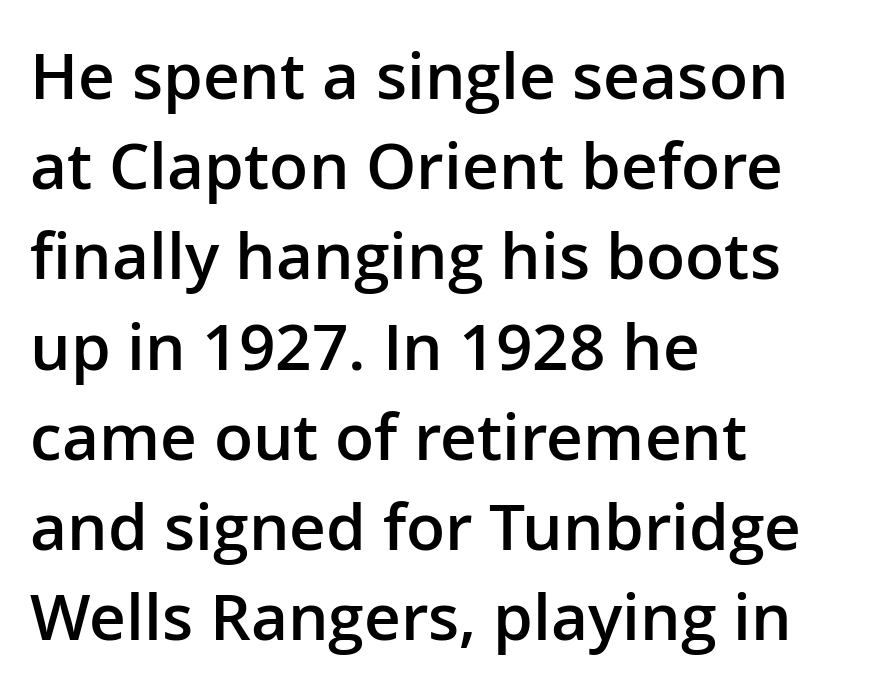
These lines carry some extra weight — a demibold, not a full bold. Only glyphs here, with clear space below each row. Visually the block forms a straight wall on the left and a jagged coastline on the right. Proportional: the letters do not fall into vertical columns. The lines sit at an ordinary, default distance from one another.
